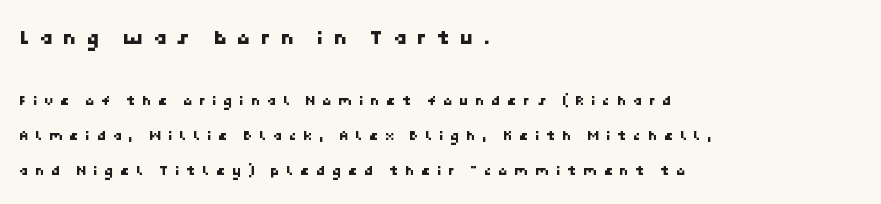
Reading top to bottom, the characters get smaller at the block break. In CSS terms this would be text-align: left. Tracking value appears strongly positive — letters spread wide. The line-height multiplier appears high, well above default. Honestly, there is no underline to notice here at all.
